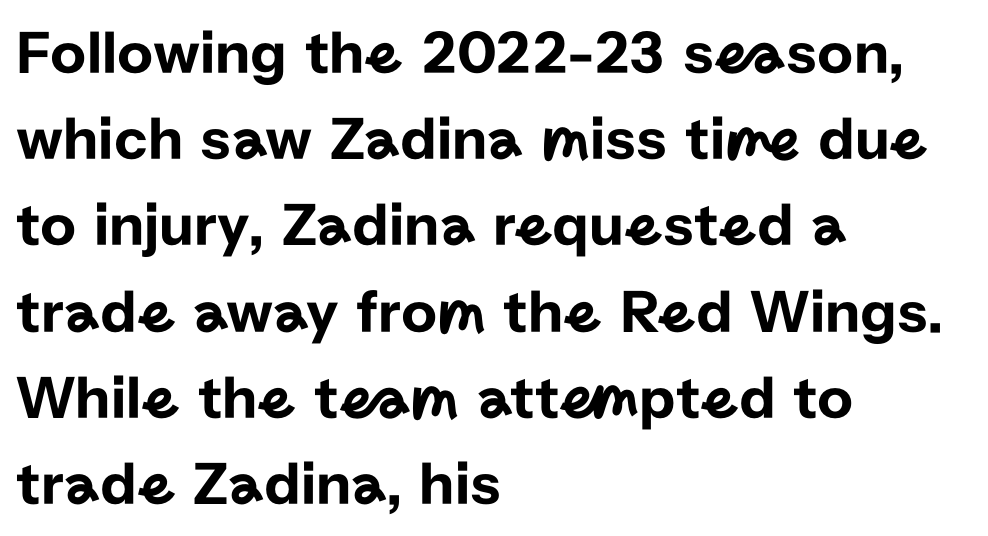
The passage is arranged the way most books set body copy — flush left. Unmarked baselines from the first word to the last. Nobody touched the tracking dial on this one. Vertical spacing — default. You could not count columns in this text — the font is proportionally spaced. Does the lettering tilt? It doesn't — this is upright.
